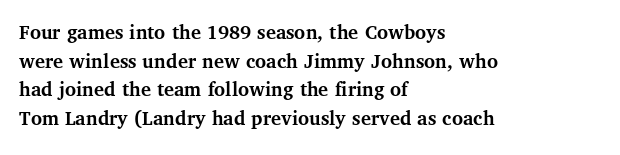
Notice how descenders clear the ascenders below comfortably — that's standard leading. Clear beneath every line of the passage. These lines are set flush left with a ragged right edge. The type sits square on the baseline with zero lean. Each word holds together tightly as a unit, with standard inter-letter gaps.
